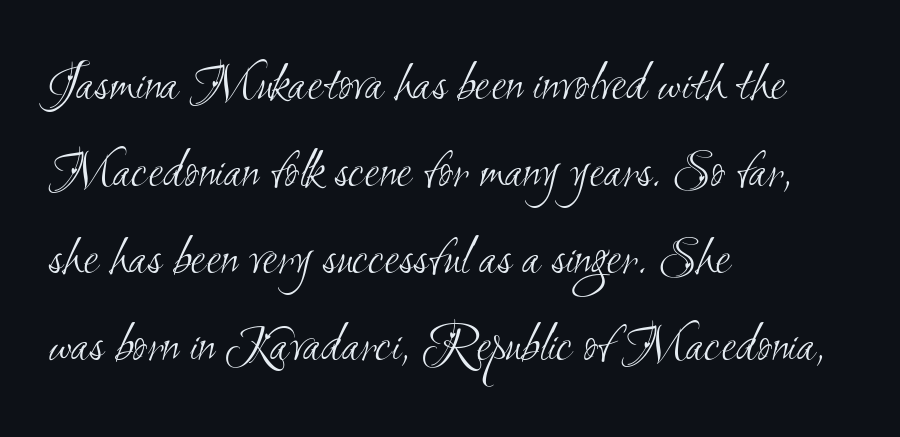
Q: Is the text bold? A: No.
Q: Is the typeface a serif or a sans-serif typeface? A: Sans-serif.
Q: Is the text underlined? A: No.
Q: How is the paragraph aligned? A: Left-aligned.
Q: Is the spacing between letters normal or unusually wide? A: Normal.
Q: Is the spacing between lines tight, normal or loose? A: Normal.
Q: Width (condensed, normal, or wide)? A: Condensed.
Q: Stroke contrast? A: Medium.
Q: x-height? A: Small.
Q: Monospaced? A: No.
